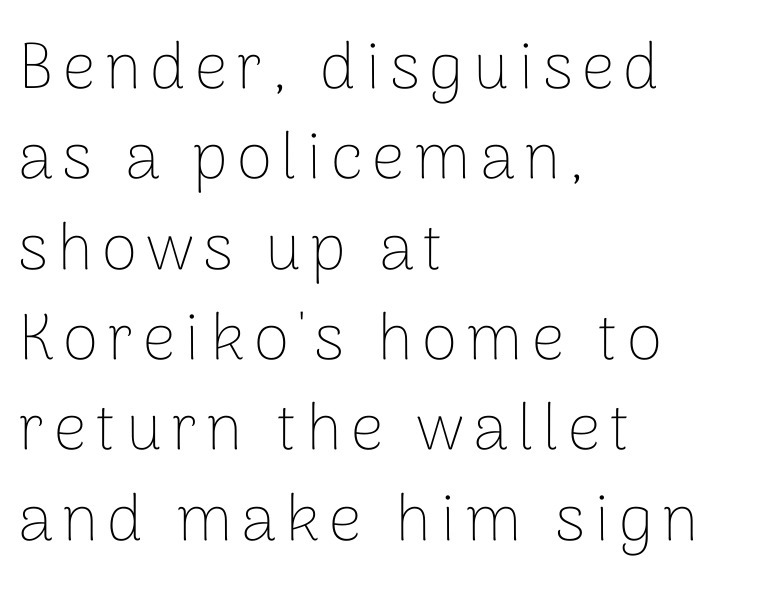
{"serif": "no", "italic": "no", "bold": "no", "weight": "thin", "width": "normal", "stroke_contrast": "low", "x_height": "medium", "monospaced": "no", "underline": "no", "align": "left", "line_spacing": "normal", "line_spacing_ratio": 1.39, "glyph_px": 65}
